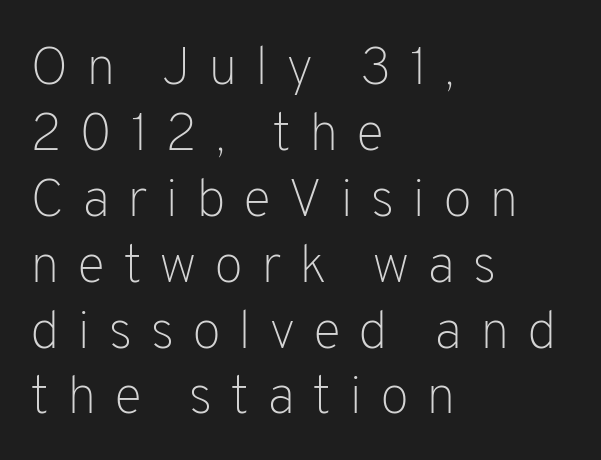
Does the type have serifs? No, each stem ends abruptly. No letter is thick-stroked: the sample isn't bold. Each letter keeps its own natural width here, so spacing adapts to shape. Reading down the block, your eye returns to a fixed left position each line. The space directly below the letters is spotless. The horizontal fit of the characters is loose and conspicuously gappy.
